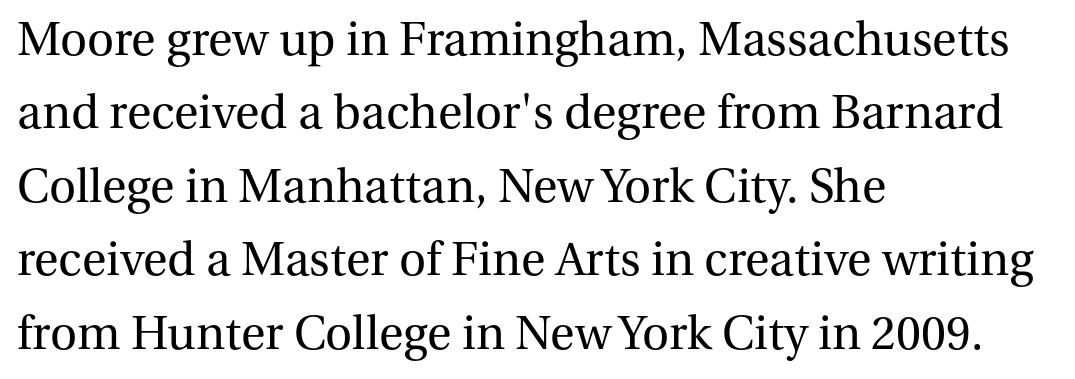
Q: Is the text bold? A: No.
Q: Is the text italic (slanted)? A: No, it is upright.
Q: Is the typeface a serif or a sans-serif typeface? A: Serif.
Q: Is the text underlined? A: No.
Q: How is the paragraph aligned? A: Left-aligned.
Q: Is the spacing between letters normal or unusually wide? A: Normal.
Q: Is the spacing between lines tight, normal or loose? A: Normal.
Q: Width (condensed, normal, or wide)? A: Normal.
Q: Stroke contrast? A: Medium.
Q: x-height? A: Medium.
Q: Monospaced? A: No.
